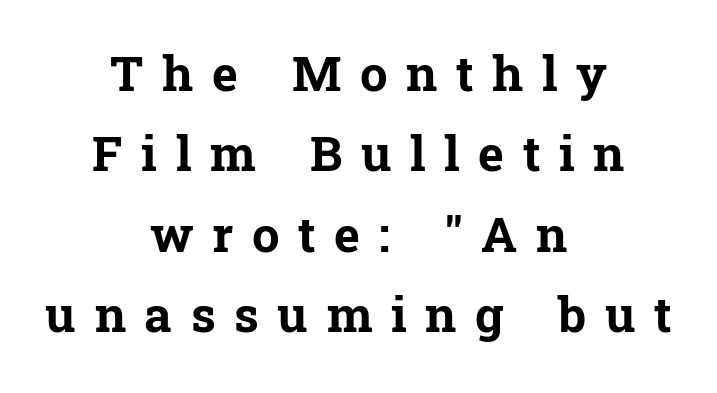
Any mark beneath the type? The region is blank. A roman cut, with each character standing at attention. The tracking jumps out immediately: characters are airy and widely separated. In terms of leading, this rendering sits right in the middle. These lines are centered, leaving both edges ragged.
